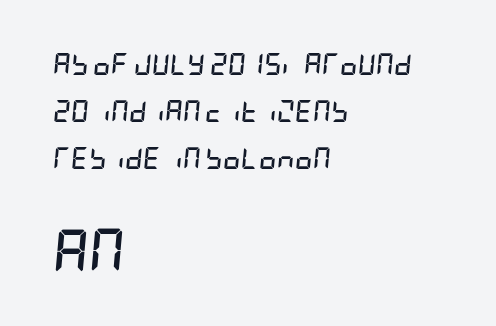
Q: Is the text bold? A: Yes.
Q: Is the text italic (slanted)? A: Yes, it leans right by about 5 degrees.
Q: Is the text underlined? A: No.
Q: How is the paragraph aligned? A: Left-aligned.
Q: Is the spacing between letters normal or unusually wide? A: Normal.
Q: Is the spacing between lines tight, normal or loose? A: Loose.
Q: Which block of text is set in a larger size, the first (top) or the second (bottom)? A: The second (bottom) one.
Q: Width (condensed, normal, or wide)? A: Condensed.
Q: Stroke contrast? A: Low.
Q: x-height? A: Large.
